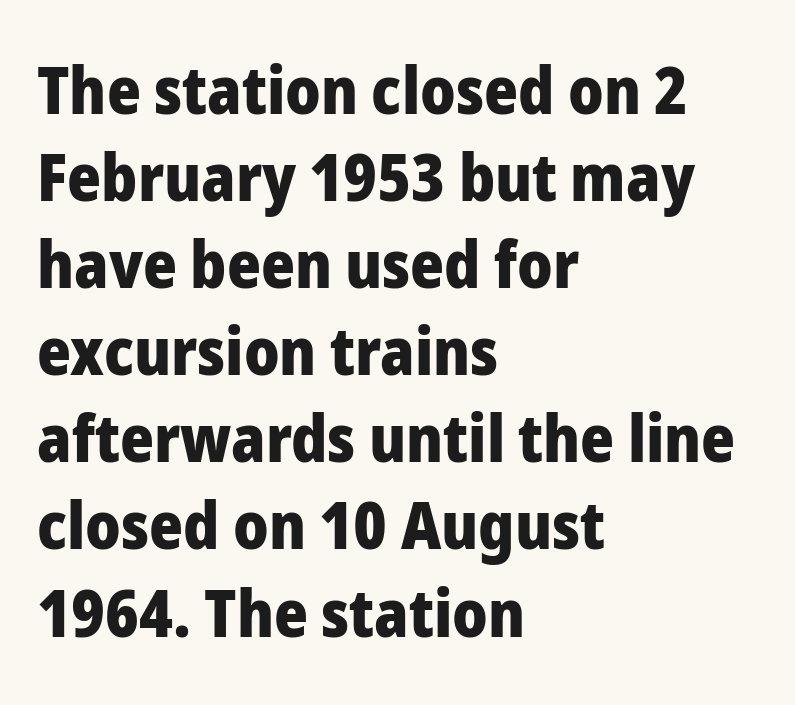
{"serif": "no", "italic": "no", "bold": "yes", "weight": "heavy", "width": "normal", "stroke_contrast": "low", "x_height": "medium", "monospaced": "no", "underline": "no", "align": "left", "line_spacing": "normal", "line_spacing_ratio": 1.34, "letter_spacing": "normal", "letter_spacing_em": 0.0, "glyph_px": 65}
